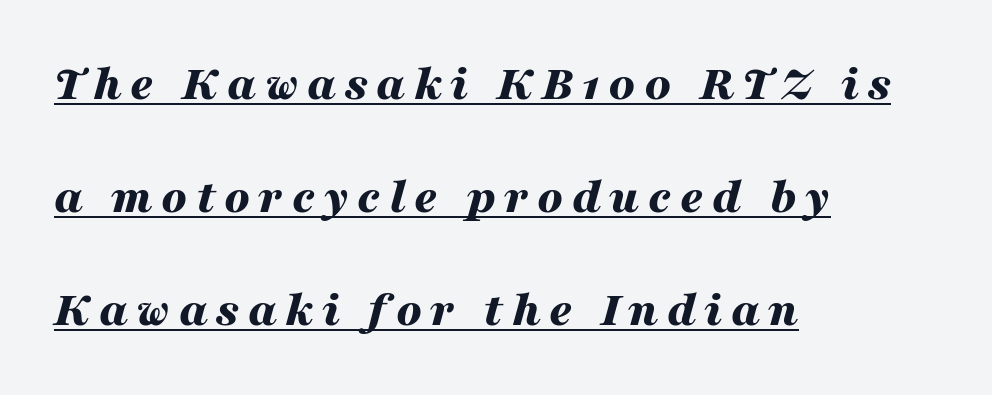
{"italic": "yes", "lean": "right", "slant_degrees": 16, "bold": "yes", "weight": "bold", "width": "wide", "stroke_contrast": "medium", "x_height": "medium", "monospaced": "no", "underline": "yes", "align": "left", "line_spacing": "loose", "line_spacing_ratio": 2.26, "glyph_px": 50}
